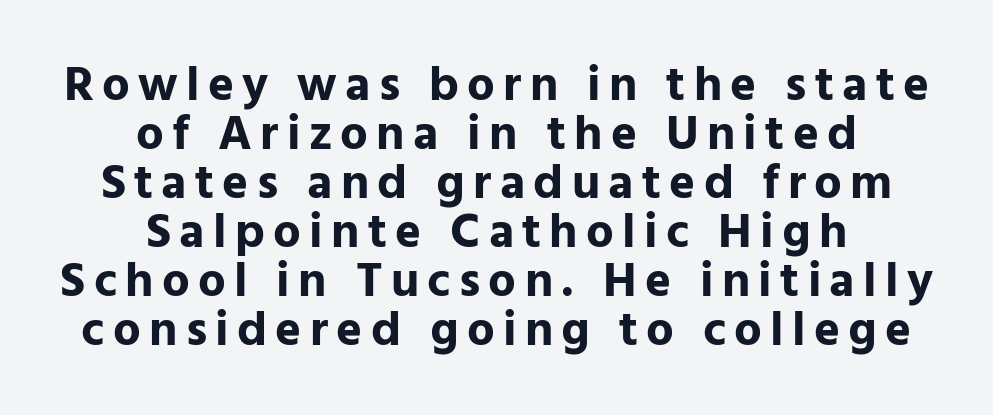
{"serif": "no", "italic": "no", "bold": "yes", "weight": "bold", "width": "normal", "stroke_contrast": "low", "x_height": "medium", "monospaced": "no", "underline": "no", "align": "center", "line_spacing": "tight", "line_spacing_ratio": 1.0, "glyph_px": 49}
